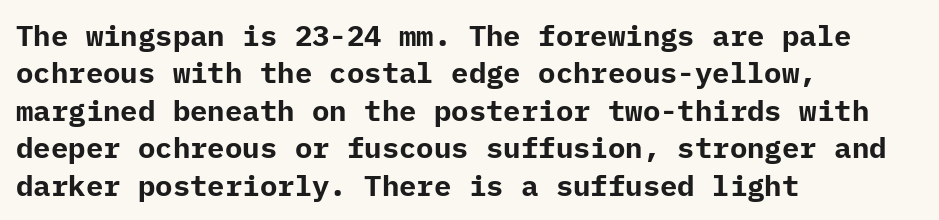
Q: Is the text bold? A: Yes.
Q: Is the text italic (slanted)? A: No, it is upright.
Q: Is the typeface a serif or a sans-serif typeface? A: Sans-serif.
Q: Is the text underlined? A: No.
Q: How is the paragraph aligned? A: Left-aligned.
Q: Is the spacing between letters normal or unusually wide? A: Normal.
Q: Is the spacing between lines tight, normal or loose? A: Normal.
Q: Width (condensed, normal, or wide)? A: Normal.
Q: Stroke contrast? A: Low.
Q: x-height? A: Medium.
